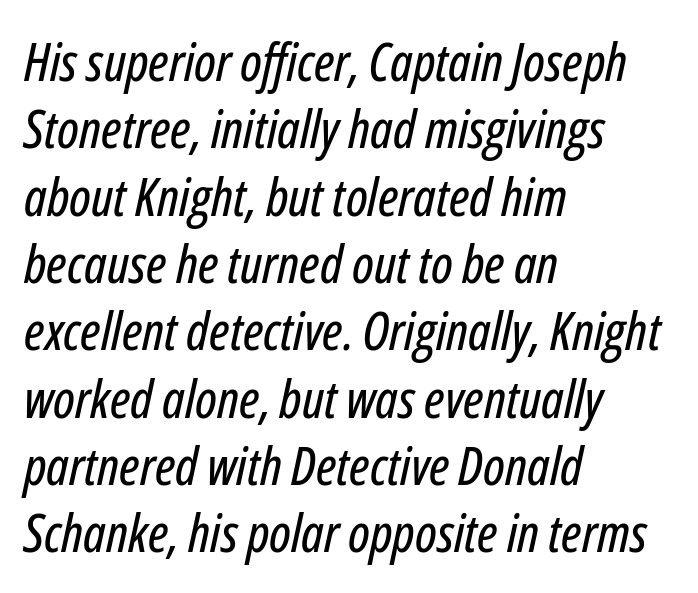
Q: Is the text italic (slanted)? A: Yes, it leans right by about 12 degrees.
Q: Is the text underlined? A: No.
Q: How is the paragraph aligned? A: Left-aligned.
Q: Is the spacing between letters normal or unusually wide? A: Normal.
Q: Is the spacing between lines tight, normal or loose? A: Normal.
Q: Width (condensed, normal, or wide)? A: Condensed.
Q: Stroke contrast? A: Low.
Q: x-height? A: Medium.
Q: Monospaced? A: No.
